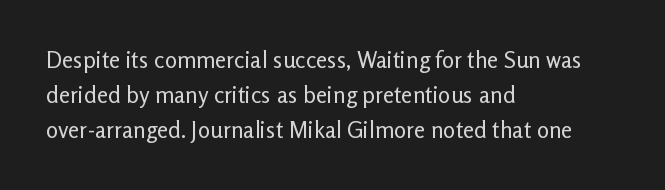
Q: Is the text bold? A: No.
Q: Is the text italic (slanted)? A: No, it is upright.
Q: Is the text underlined? A: No.
Q: How is the paragraph aligned? A: Left-aligned.
Q: Is the spacing between letters normal or unusually wide? A: Normal.
Q: Is the spacing between lines tight, normal or loose? A: Normal.
